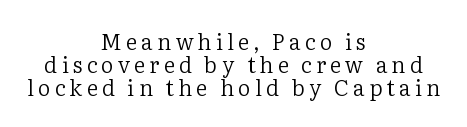
Q: Is the text bold? A: No.
Q: Is the text italic (slanted)? A: No, it is upright.
Q: Is the text underlined? A: No.
Q: How is the paragraph aligned? A: Centered.
Q: Is the spacing between lines tight, normal or loose? A: Tight.
